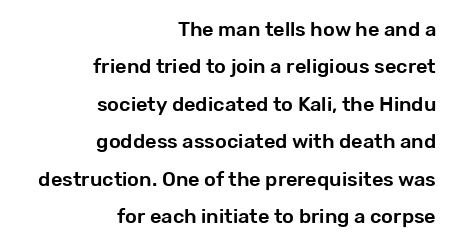
Q: Is the text italic (slanted)? A: No, it is upright.
Q: Is the text underlined? A: No.
Q: How is the paragraph aligned? A: Right-aligned.
Q: Is the spacing between letters normal or unusually wide? A: Normal.
